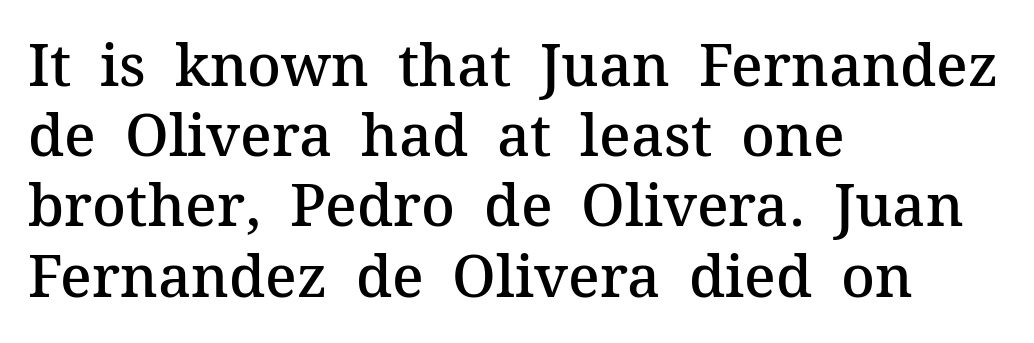
Q: Is the text bold? A: Semi-bold.
Q: Is the text italic (slanted)? A: No, it is upright.
Q: Is the typeface a serif or a sans-serif typeface? A: Serif.
Q: Is the text underlined? A: No.
Q: How is the paragraph aligned? A: Left-aligned.
Q: Is the spacing between letters normal or unusually wide? A: Normal.
Q: Width (condensed, normal, or wide)? A: Normal.
Q: Stroke contrast? A: Medium.
Q: x-height? A: Medium.
Q: Monospaced? A: No.
